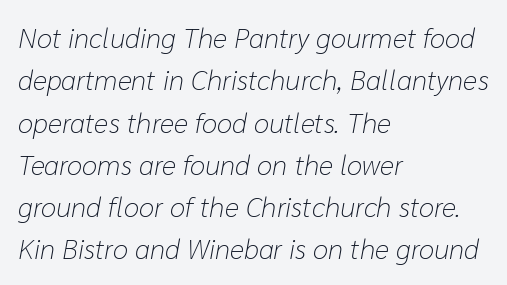
{"italic": "yes", "lean": "right", "slant_degrees": 10, "bold": "no", "weight": "light", "width": "normal", "stroke_contrast": "low", "x_height": "medium", "monospaced": "no", "underline": "no", "align": "left", "line_spacing": "normal", "line_spacing_ratio": 1.51, "letter_spacing": "normal", "letter_spacing_em": 0.0, "glyph_px": 28}
